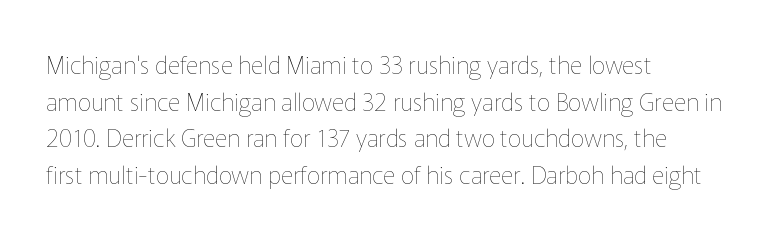
Q: Is the text bold? A: No.
Q: Is the text italic (slanted)? A: No, it is upright.
Q: Is the text underlined? A: No.
Q: How is the paragraph aligned? A: Left-aligned.
Q: Is the spacing between letters normal or unusually wide? A: Normal.
Q: Is the spacing between lines tight, normal or loose? A: Normal.
